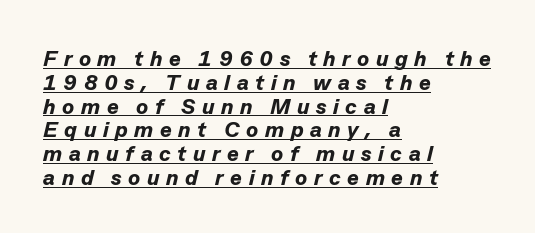
Left-aligned paragraph, ragged on the right. The passage shown has open, widely tracked lettering throughout. The typesetting leans heavy: a genuine bold. Every character sits at an angle, as italics do.
